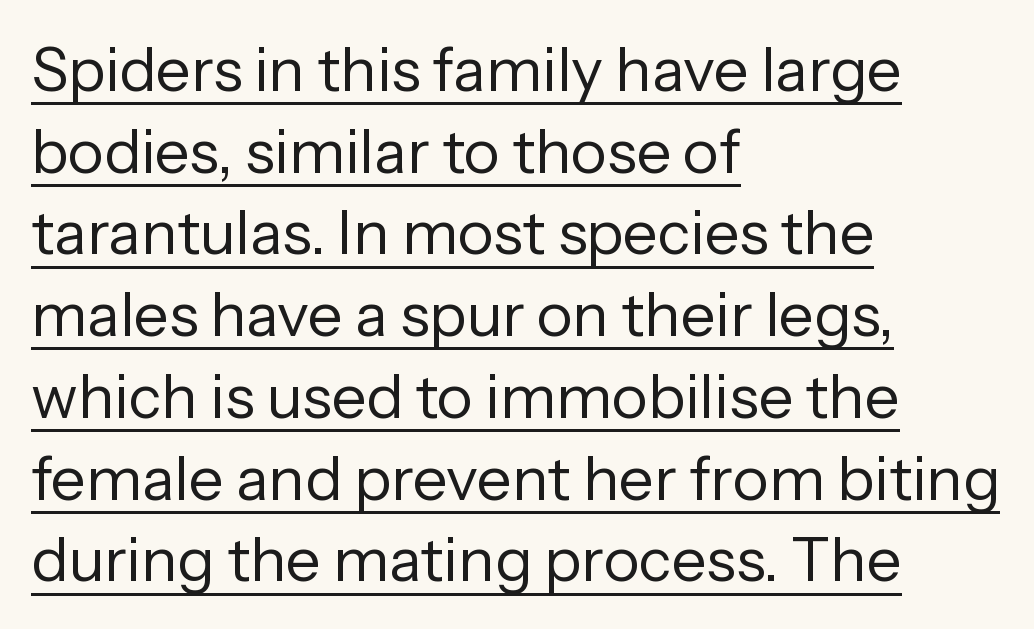
Q: Is the text bold? A: No.
Q: Is the text italic (slanted)? A: No, it is upright.
Q: Is the typeface a serif or a sans-serif typeface? A: Sans-serif.
Q: Is the text underlined? A: Yes.
Q: How is the paragraph aligned? A: Left-aligned.
Q: Is the spacing between letters normal or unusually wide? A: Normal.
Q: Is the spacing between lines tight, normal or loose? A: Normal.
Q: Width (condensed, normal, or wide)? A: Normal.
Q: Stroke contrast? A: Low.
Q: x-height? A: Medium.
Q: Monospaced? A: No.
